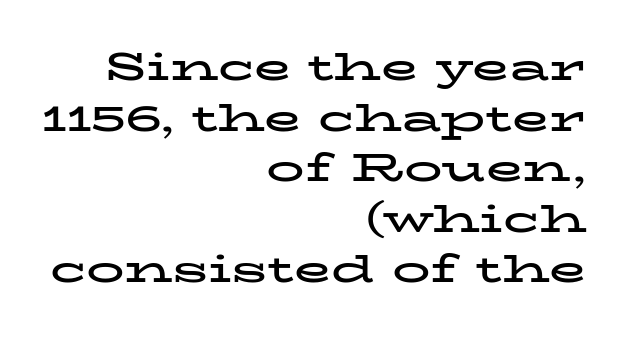
{"serif": "yes", "italic": "no", "bold": "yes", "weight": "bold", "width": "wide", "stroke_contrast": "low", "x_height": "medium", "monospaced": "no", "underline": "no", "align": "right", "line_spacing": "normal", "line_spacing_ratio": 1.33, "letter_spacing": "normal", "letter_spacing_em": 0.0, "glyph_px": 38}
